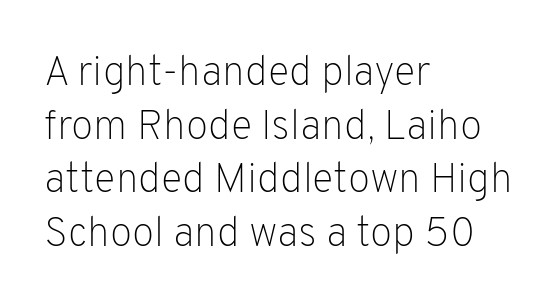
Q: Is the text bold? A: No.
Q: Is the text italic (slanted)? A: No, it is upright.
Q: Is the typeface a serif or a sans-serif typeface? A: Sans-serif.
Q: Is the text underlined? A: No.
Q: How is the paragraph aligned? A: Left-aligned.
Q: Is the spacing between letters normal or unusually wide? A: Normal.
Q: Is the spacing between lines tight, normal or loose? A: Normal.
Q: Width (condensed, normal, or wide)? A: Normal.
Q: Stroke contrast? A: Low.
Q: x-height? A: Medium.
Q: Monospaced? A: No.
